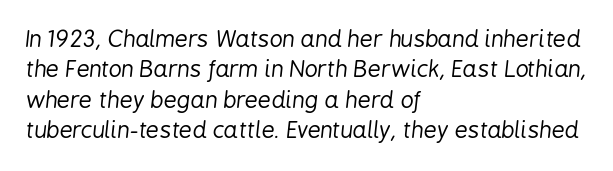
A typesetter would call this zero additional tracking. Clear beneath every line of the passage. Quick note: italic. The passage shown stacks its lines at a standard gap. The typesetting does not lean heavy: it is not bold. Left-aligned paragraph, ragged on the right.
